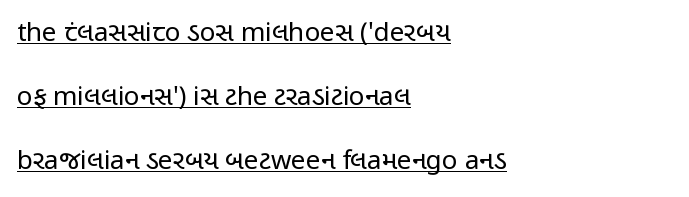
{"italic": "no", "bold": "no", "underline": "yes", "align": "left", "line_spacing": "loose", "line_spacing_ratio": 2.46, "letter_spacing": "normal", "letter_spacing_em": 0.0, "glyph_px": 26}
